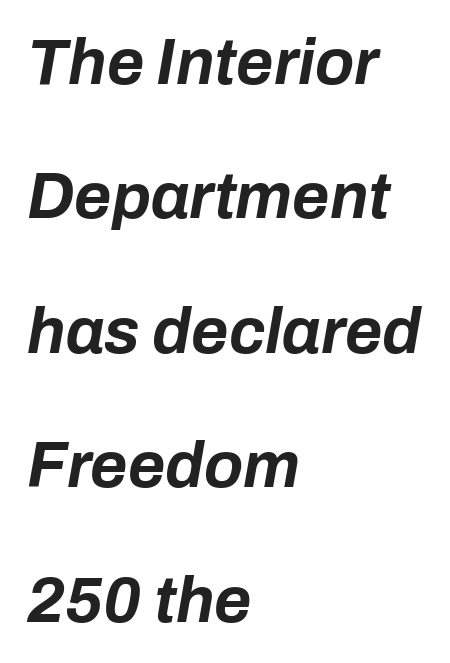
The ragged edge is on the right, which tells us the setting is flush left. Short note: letters normally spaced. Bold? Absolutely — the strokes are thick and heavy. Descender tails drop into unmarked territory.
